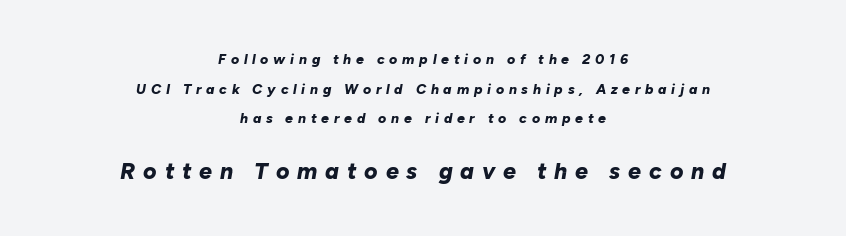
The image shows 23 px bold type, italic (leaning right); set centered, loose line spacing (2.12x), unusually wide letter spacing (+0.34 em), not underlined; the second (bottom) block is 1.64x larger.
